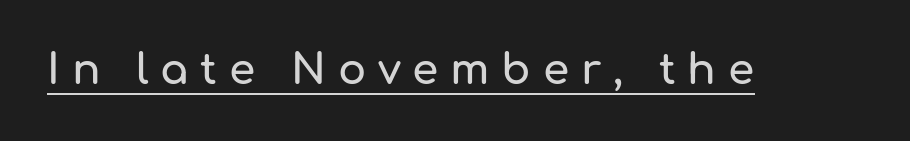
Q: Is the text italic (slanted)? A: No, it is upright.
Q: Is the typeface a serif or a sans-serif typeface? A: Sans-serif.
Q: Is the text underlined? A: Yes.
Q: Is the spacing between letters normal or unusually wide? A: Unusually wide.
Q: Width (condensed, normal, or wide)? A: Normal.
Q: Stroke contrast? A: Low.
Q: x-height? A: Medium.
Q: Monospaced? A: No.
